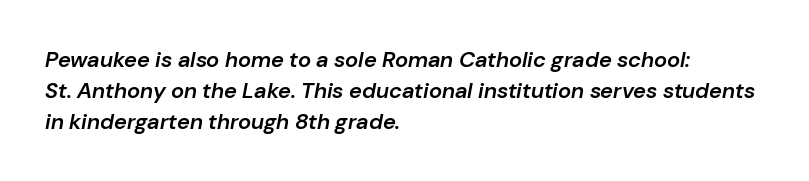
Q: Is the text bold? A: Semi-bold.
Q: Is the text italic (slanted)? A: Yes, it leans right by about 10 degrees.
Q: Is the text underlined? A: No.
Q: How is the paragraph aligned? A: Left-aligned.
Q: Is the spacing between letters normal or unusually wide? A: Normal.
Q: Is the spacing between lines tight, normal or loose? A: Normal.
